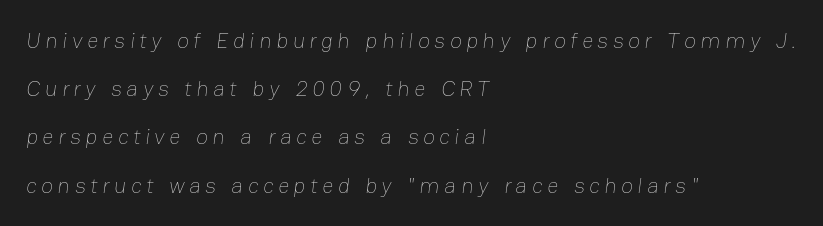
The image shows 22 px text type; set left-aligned, loose line spacing (2.19x), unusually wide letter spacing (+0.21 em), not underlined.
